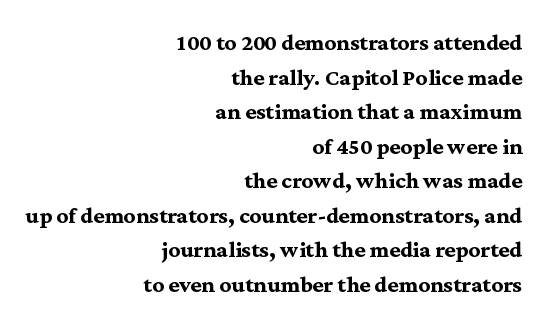
{"serif": "yes", "italic": "no", "bold": "yes", "weight": "semibold", "width": "normal", "stroke_contrast": "medium", "x_height": "medium", "monospaced": "no", "underline": "no", "align": "right", "line_spacing_ratio": 1.19, "letter_spacing": "normal", "letter_spacing_em": 0.0, "glyph_px": 29}
